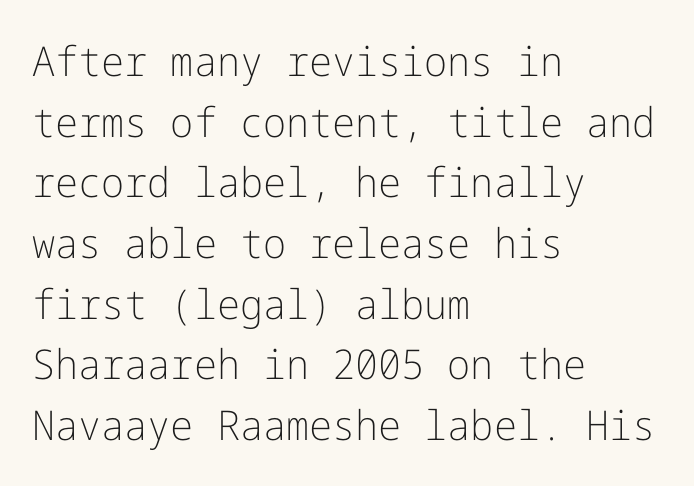
The image shows 41 px light sans-serif type, upright; set left-aligned, normal line spacing (1.48x), normal letter spacing, not underlined; low stroke contrast and a medium x-height.
